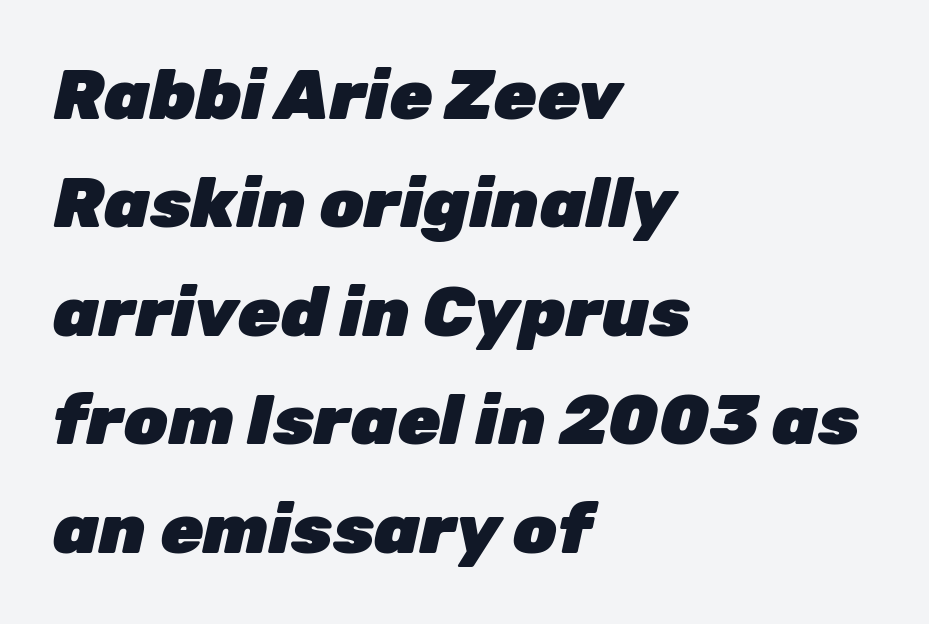
{"italic": "yes", "lean": "right", "slant_degrees": 12, "bold": "yes", "weight": "heavy", "width": "normal", "stroke_contrast": "low", "x_height": "medium", "monospaced": "no", "underline": "no", "align": "left", "line_spacing": "normal", "line_spacing_ratio": 1.55, "letter_spacing": "normal", "letter_spacing_em": 0.0, "glyph_px": 70}
